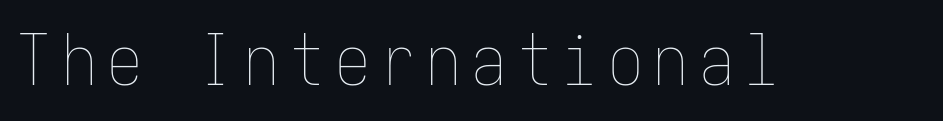
The image shows 70 px thin, condensed type, upright; set not underlined; low stroke contrast and a medium x-height.
